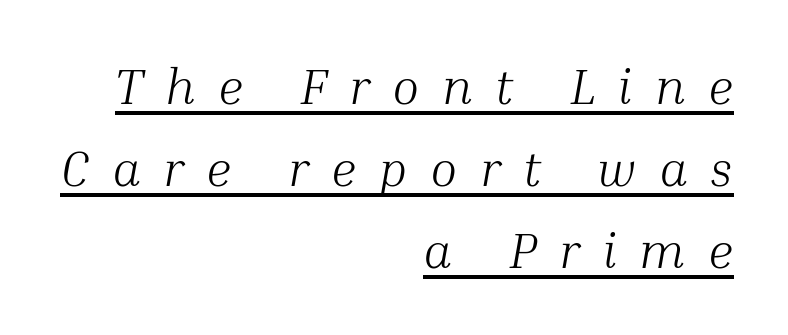
Q: Is the text bold? A: No.
Q: Is the text italic (slanted)? A: Yes, it leans right by about 10 degrees.
Q: Is the typeface a serif or a sans-serif typeface? A: Serif.
Q: Is the text underlined? A: Yes.
Q: How is the paragraph aligned? A: Right-aligned.
Q: Is the spacing between letters normal or unusually wide? A: Unusually wide.
Q: Is the spacing between lines tight, normal or loose? A: Normal.
Q: Width (condensed, normal, or wide)? A: Normal.
Q: Stroke contrast? A: Medium.
Q: x-height? A: Medium.
Q: Monospaced? A: No.
